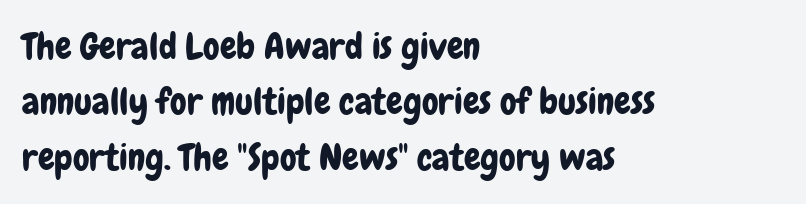
The rendering uses a moderate line-height, typical for paragraphs. Each line starts at the same left margin while the right side varies. The typography opts for an upright posture over an oblique one. The horizontal fit of the characters is conventional and even. The passage shown is typed in a proportional face where columns would drift.
